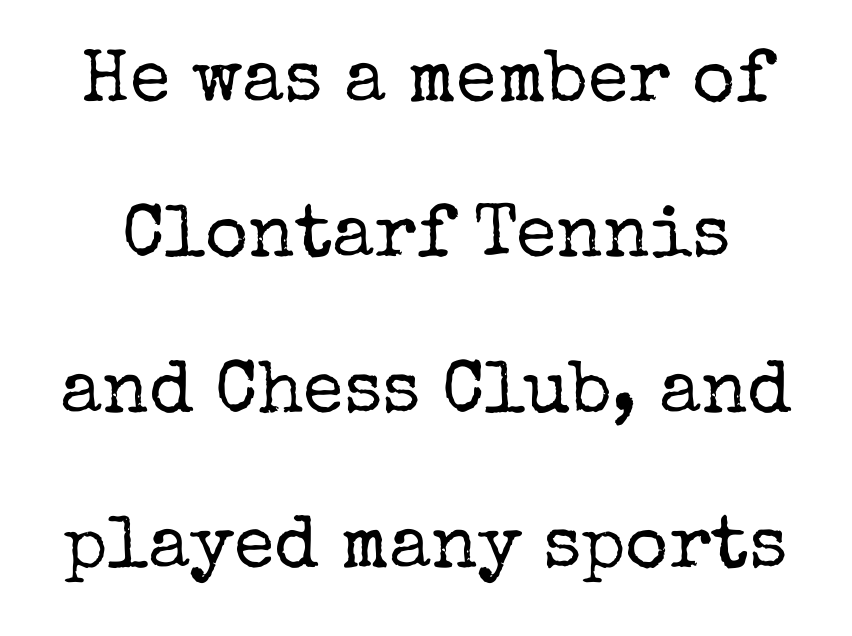
{"serif": "yes", "italic": "no", "bold": "no", "weight": "regular", "width": "normal", "stroke_contrast": "low", "x_height": "medium", "monospaced": "no", "underline": "no", "line_spacing": "loose", "line_spacing_ratio": 2.1, "letter_spacing": "normal", "letter_spacing_em": 0.0, "glyph_px": 74}
